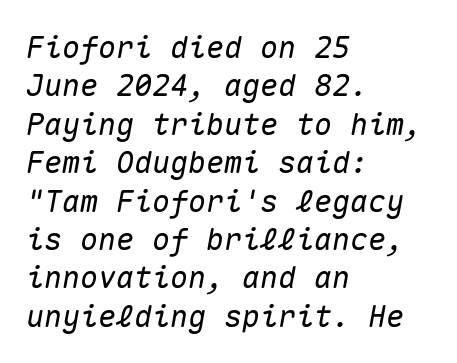
Compared with typical paragraphs, the rows here are spaced about the same. Compared with typical body copy, the letter spacing here is the same. Monospaced: the letters line up in strict vertical columns. If you drew a ruler down the left edge, every line would touch it. Descenders hang freely into open space. Slanted lettering throughout.
